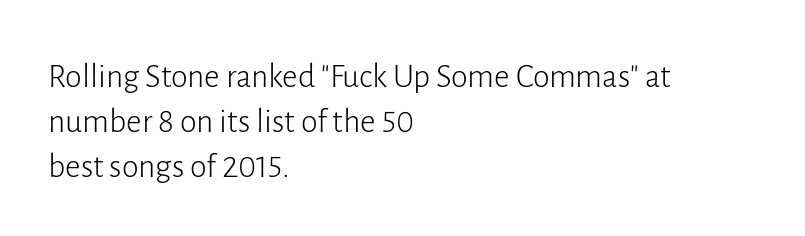
The image shows 34 px light sans-serif type, upright; set left-aligned, normal line spacing (1.32x), normal letter spacing, not underlined; low stroke contrast and a medium x-height.
